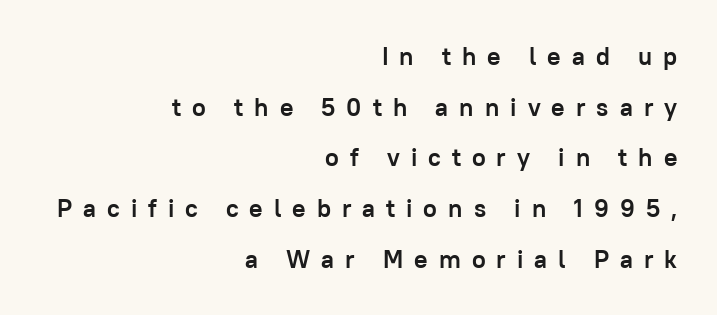
The image shows 25 px bold type, upright; set right-aligned, loose line spacing (2.03x), unusually wide letter spacing (+0.44 em), not underlined.
